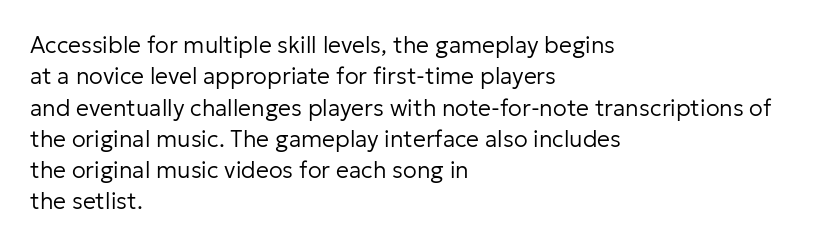
One glance says typical: line gaps are just what's usual. What stands out about the letter spacing? Nothing — it is the standard amount. This reads as an unemphasized weight, regular at the heaviest. The text block is weighted toward the left margin, trailing off unevenly rightward. Descender tails drop into unmarked territory. The specimen reads as upright at a glance.
